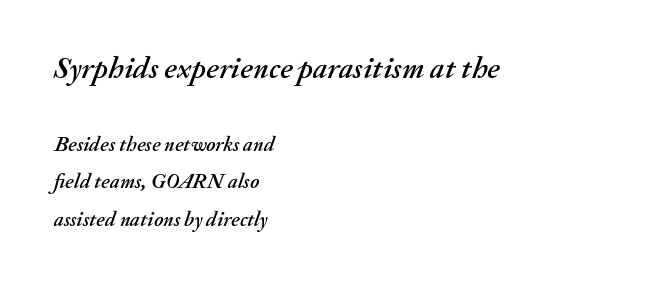
Each word holds together tightly as a unit, with standard inter-letter gaps. Rendered with sloped, italic letterforms. Each letter keeps its own natural width here, so spacing adapts to shape. The setting favours the left margin, as ordinary paragraphs usually do. The initial chunk of copy outweighs the following chunk in type size.
